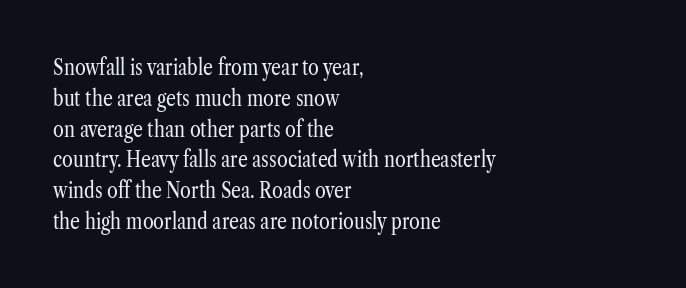
The image shows 22 px text type, upright; set left-aligned, normal line spacing (1.4x), normal letter spacing, not underlined.
